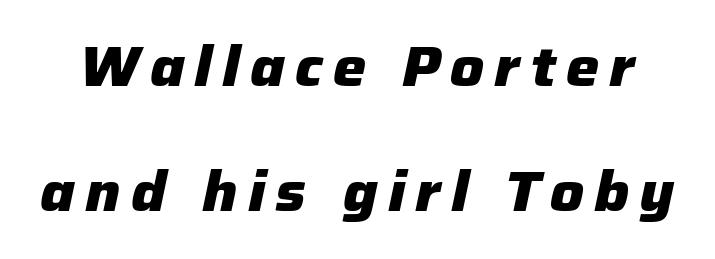
Q: Is the text bold? A: Yes.
Q: Is the text italic (slanted)? A: Yes, it leans right by about 12 degrees.
Q: Is the text underlined? A: No.
Q: Is the spacing between lines tight, normal or loose? A: Loose.
Q: Width (condensed, normal, or wide)? A: Normal.
Q: Stroke contrast? A: Low.
Q: x-height? A: Medium.
Q: Monospaced? A: No.
